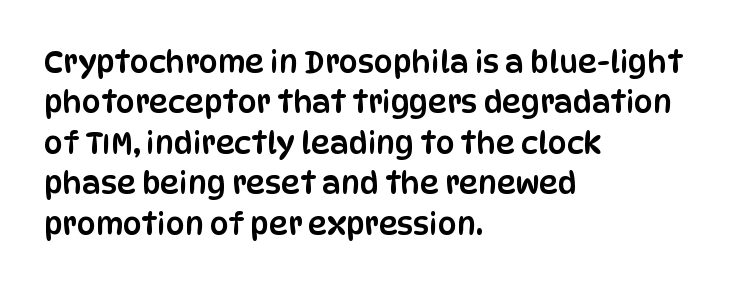
{"serif": "no", "italic": "no", "width": "condensed", "stroke_contrast": "low", "x_height": "large", "monospaced": "no", "underline": "no", "align": "left", "line_spacing": "normal", "line_spacing_ratio": 1.35, "letter_spacing": "normal", "letter_spacing_em": 0.0, "glyph_px": 30}
